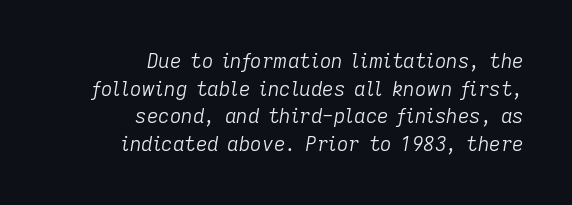
The image shows 20 px text type, italic (leaning right); set right-aligned, normal line spacing (1.38x), normal letter spacing, not underlined.
